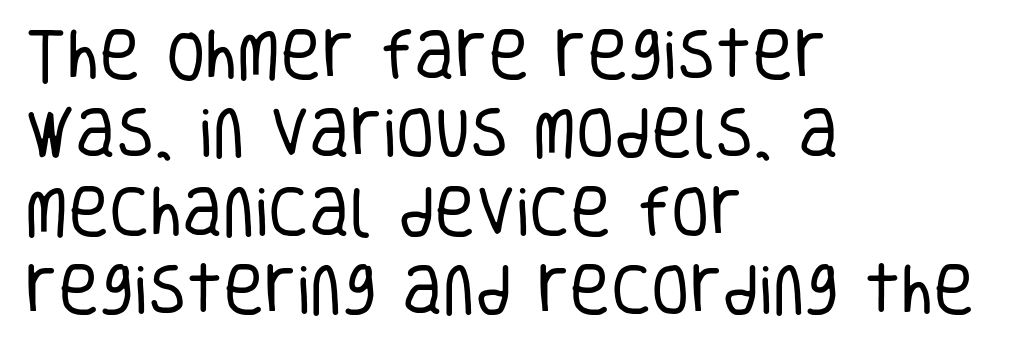
Q: Is the text bold? A: No.
Q: Is the text italic (slanted)? A: No, it is upright.
Q: Is the typeface a serif or a sans-serif typeface? A: Sans-serif.
Q: Is the text underlined? A: No.
Q: How is the paragraph aligned? A: Left-aligned.
Q: Is the spacing between letters normal or unusually wide? A: Normal.
Q: Is the spacing between lines tight, normal or loose? A: Normal.
Q: Width (condensed, normal, or wide)? A: Condensed.
Q: Stroke contrast? A: Low.
Q: x-height? A: Large.
Q: Monospaced? A: No.
